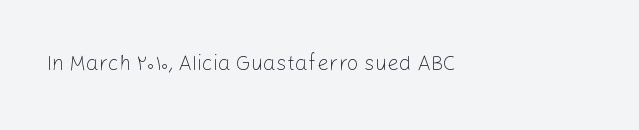
Q: Is the text bold? A: No.
Q: Is the text italic (slanted)? A: No, it is upright.
Q: Is the text underlined? A: No.
Q: Is the spacing between letters normal or unusually wide? A: Normal.
